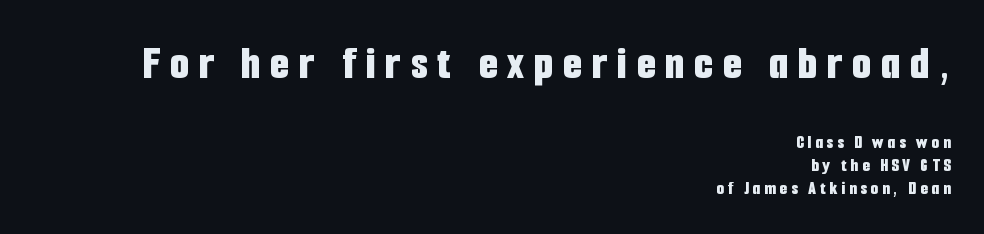
{"serif": "no", "italic": "no", "bold": "yes", "weight": "bold", "width": "condensed", "stroke_contrast": "low", "x_height": "medium", "monospaced": "no", "underline": "no", "align": "right", "line_spacing_ratio": 1.2, "letter_spacing": "wide", "letter_spacing_em": 0.21, "larger_block": "first", "size_ratio": 2.53, "glyph_px": 48}
